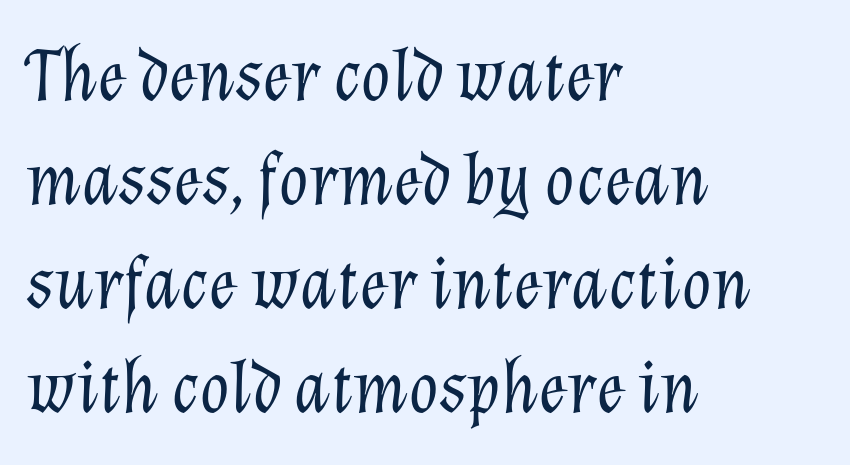
{"italic": "yes", "lean": "right", "slant_degrees": 12, "bold": "no", "weight": "light", "width": "normal", "stroke_contrast": "low", "x_height": "medium", "monospaced": "no", "underline": "no", "align": "left", "line_spacing": "normal", "line_spacing_ratio": 1.35, "letter_spacing": "normal", "letter_spacing_em": 0.0, "glyph_px": 77}
